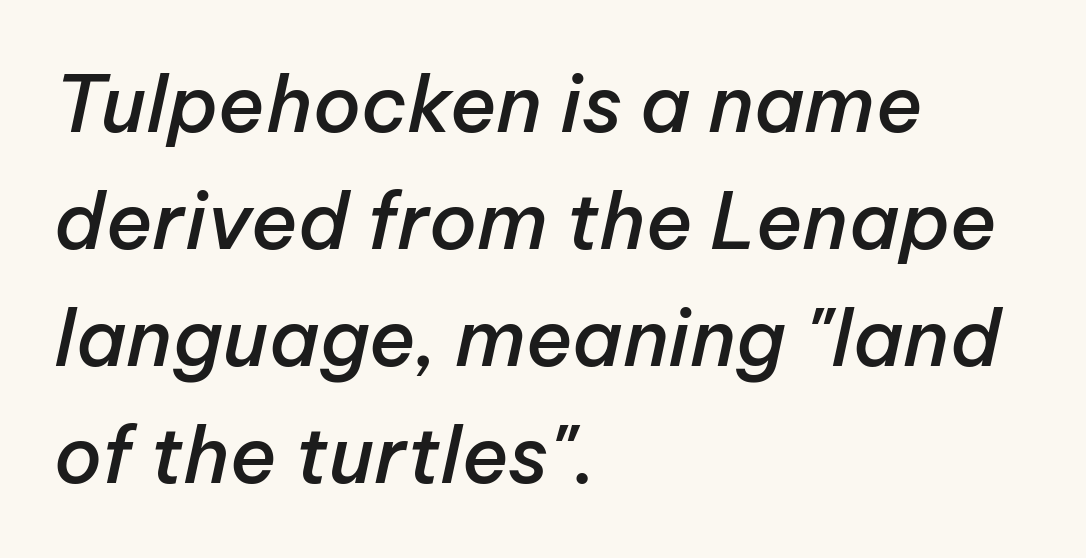
{"italic": "yes", "lean": "right", "slant_degrees": 12, "bold": "semi", "weight": "semibold", "width": "normal", "stroke_contrast": "low", "x_height": "medium", "monospaced": "no", "underline": "no", "align": "left", "line_spacing": "normal", "line_spacing_ratio": 1.5, "letter_spacing": "normal", "letter_spacing_em": 0.0, "glyph_px": 78}
